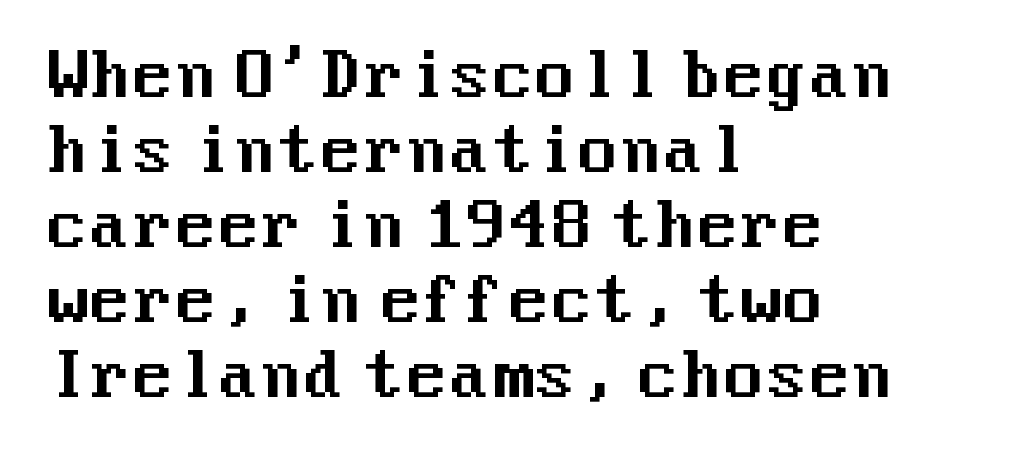
The image shows 62 px sans-serif type, upright; set left-aligned, line spacing 1.21x, normal letter spacing, not underlined; medium stroke contrast and a medium x-height.
